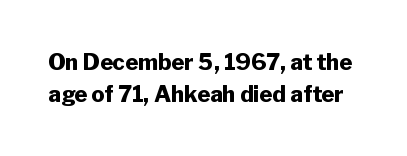
Q: Is the text bold? A: Yes.
Q: Is the text italic (slanted)? A: No, it is upright.
Q: Is the text underlined? A: No.
Q: Is the spacing between letters normal or unusually wide? A: Normal.
Q: Is the spacing between lines tight, normal or loose? A: Normal.
